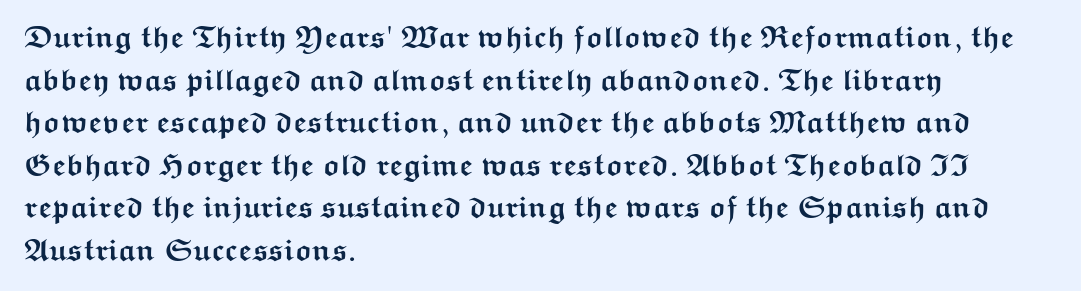
The image shows 30 px semibold, wide sans-serif type, upright; set left-aligned, normal line spacing (1.42x), normal letter spacing, not underlined; medium stroke contrast and a medium x-height.
